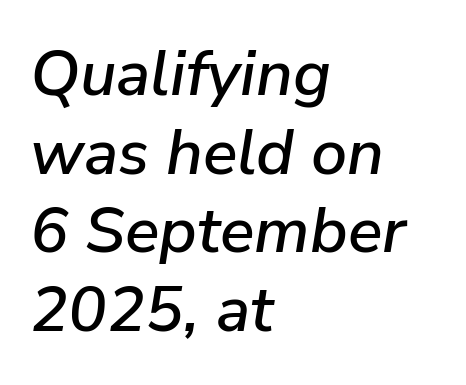
{"italic": "yes", "lean": "right", "slant_degrees": 9, "width": "normal", "stroke_contrast": "low", "x_height": "medium", "monospaced": "no", "underline": "no", "align": "left", "line_spacing_ratio": 1.23, "letter_spacing": "normal", "letter_spacing_em": 0.0, "glyph_px": 64}
